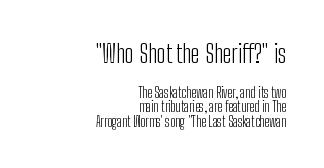
Underlining? Definitely not there. Large over small — that's the arrangement of the two blocks here. Each new line begins almost immediately beneath the previous one. Stroke thickness stays within the range of a standard reading face or lighter.
